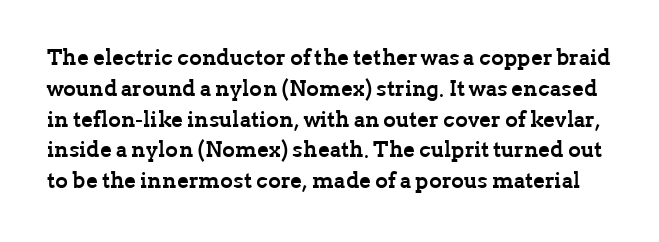
Quick note: not italic, upright. Bold? Absolutely — the strokes are thick and heavy. In terms of leading, this rendering sits right in the middle. The foot of each line stays bare and open. The tracking reads as untouched default to a designer's eye.
